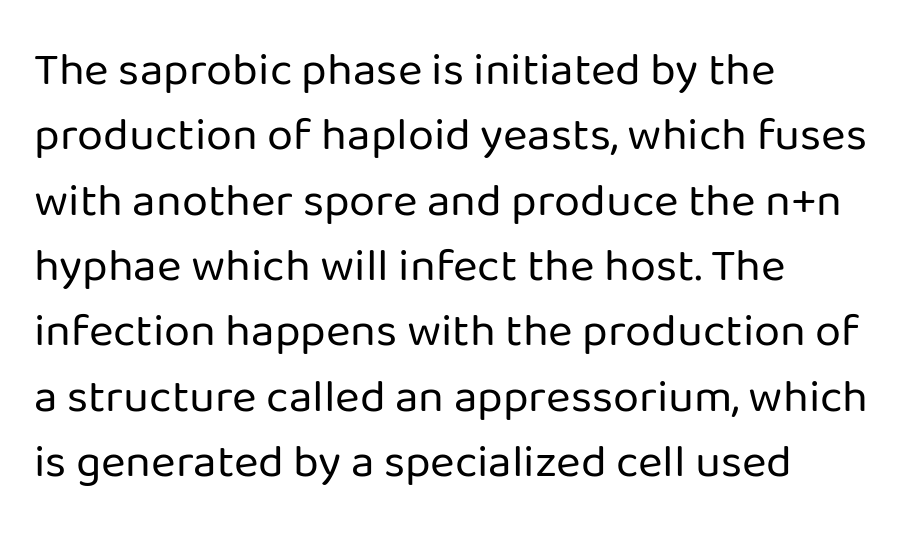
{"serif": "no", "italic": "no", "bold": "no", "weight": "regular", "width": "normal", "stroke_contrast": "low", "x_height": "medium", "monospaced": "no", "underline": "no", "align": "left", "line_spacing": "normal", "line_spacing_ratio": 1.39, "letter_spacing": "normal", "letter_spacing_em": 0.0, "glyph_px": 47}
